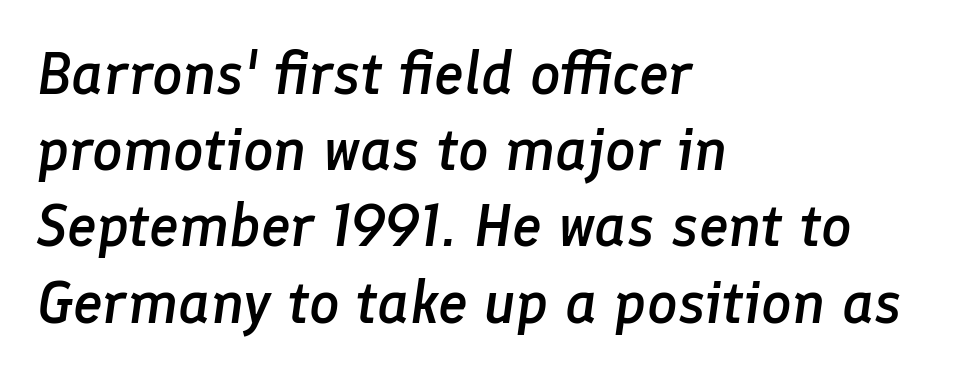
The image shows 60 px semibold type, italic (leaning right); set left-aligned, normal line spacing (1.27x), normal letter spacing, not underlined; low stroke contrast and a medium x-height.
